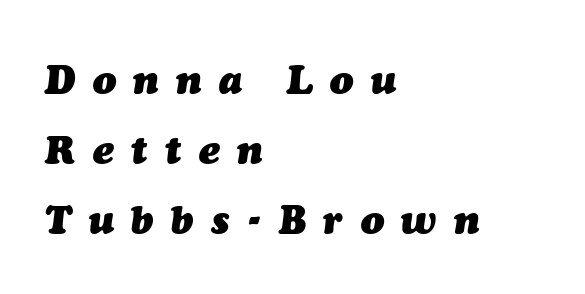
The image shows 39 px heavy type, italic (leaning right); set left-aligned, line spacing 1.79x, unusually wide letter spacing (+0.45 em), not underlined; medium stroke contrast and a medium x-height.
